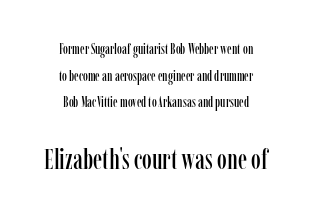
Is this a sans? No — the strokes have serifs. The letters sit at their default tracking, neither squeezed nor spread. Letters rest on an invisible, unmarked baseline. Characters remain perfectly vertical along every line.
